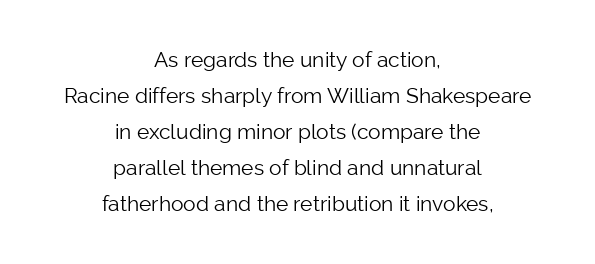
The image shows 21 px text type, upright; set centered, line spacing 1.72x, normal letter spacing, not underlined.
